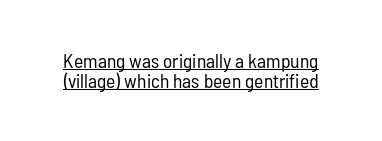
Rendered with straight, roman letterforms. This block would grow much taller if given ordinary leading; it's compressed now. This is not heavy type; no bold has been used. The rendered words wear a rule along their underside.
